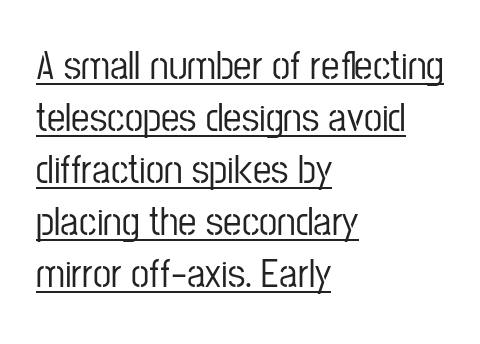
The image shows 41 px condensed sans-serif type, upright; set left-aligned, normal line spacing (1.27x), normal letter spacing, underlined; low stroke contrast and a medium x-height.
